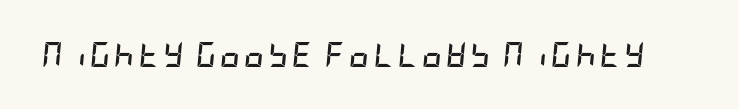
The image shows 25 px bold type, italic (leaning right); set not underlined.
